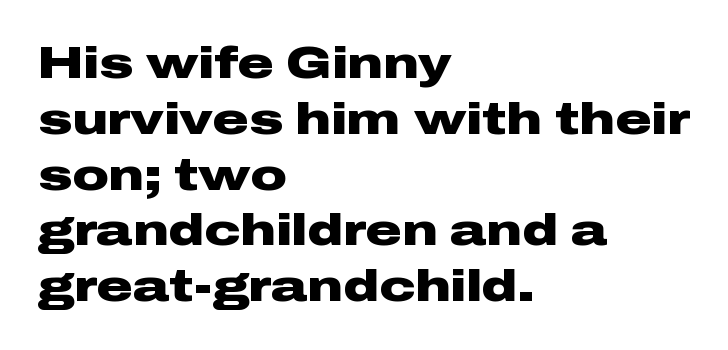
The glyphs are unaccompanied by any horizontal stroke below them. The text block is weighted toward the left margin, trailing off unevenly rightward. The characters look thick and weighty, a clear bold. The rendering uses natural spacing where letterforms have individual widths.
